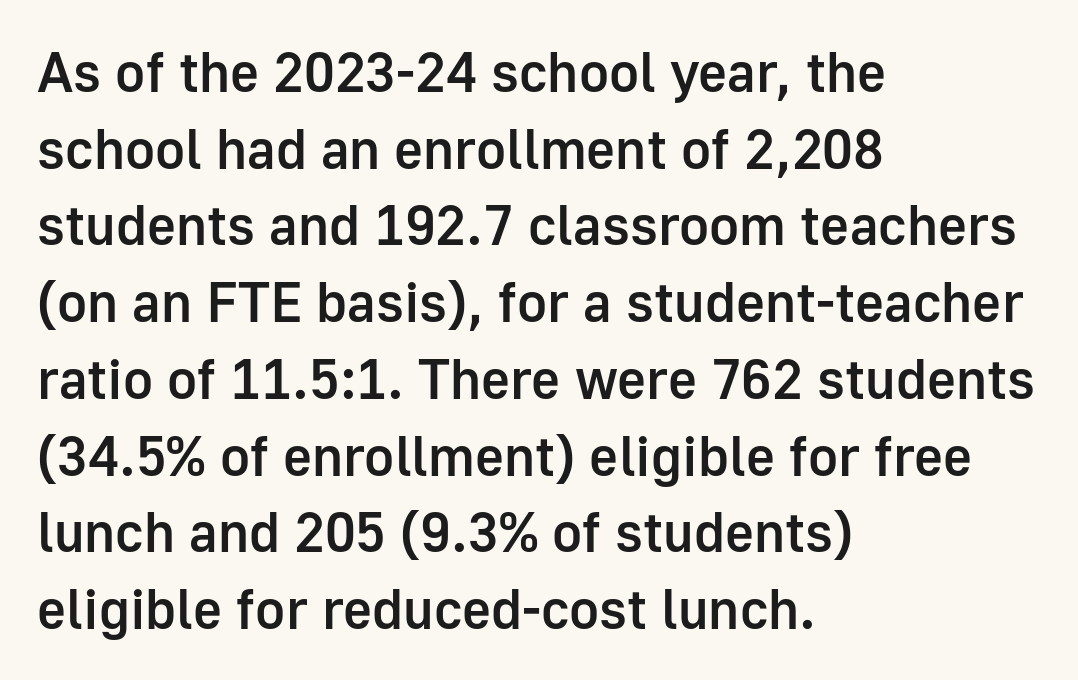
The image shows 56 px semibold sans-serif type, upright; set left-aligned, normal line spacing (1.37x), normal letter spacing, not underlined; low stroke contrast and a medium x-height.
